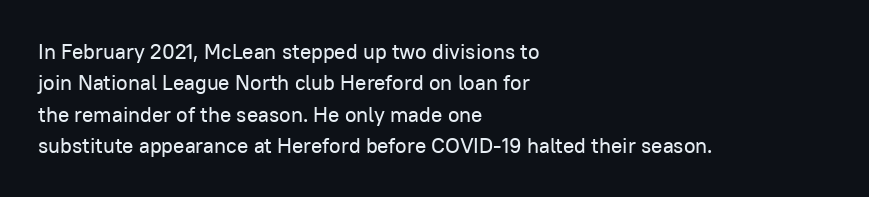
The compositor pushed each line to the left boundary. The designer left line spacing at the default. The rendering keeps characters at their native spacing. No italicization has been applied; the sample stays upright. Clear beneath every line of the passage.
